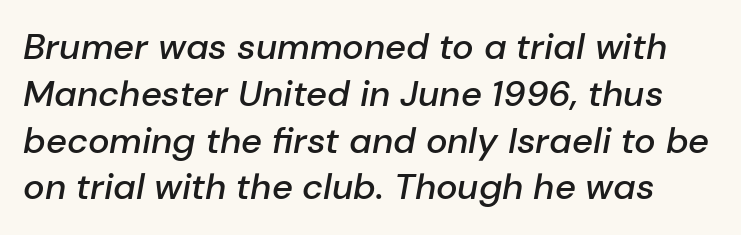
{"italic": "yes", "lean": "right", "slant_degrees": 10, "bold": "semi", "weight": "semibold", "width": "normal", "stroke_contrast": "low", "x_height": "medium", "monospaced": "no", "underline": "no", "line_spacing": "normal", "line_spacing_ratio": 1.3, "letter_spacing": "normal", "letter_spacing_em": 0.0, "glyph_px": 36}
